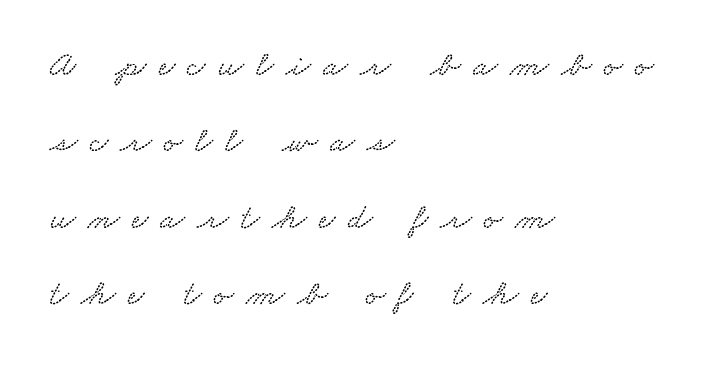
The image shows 36 px wide type; set left-aligned, loose line spacing (2.12x), unusually wide letter spacing (+0.34 em), not underlined; low stroke contrast and a small x-height.
